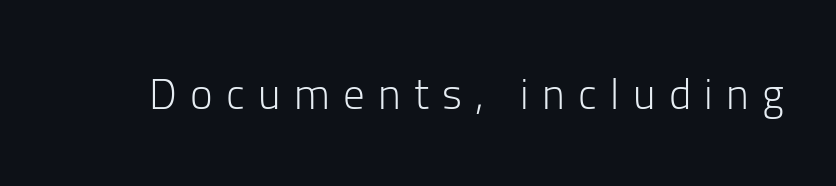
{"serif": "no", "italic": "no", "bold": "no", "weight": "light", "width": "normal", "stroke_contrast": "low", "x_height": "medium", "monospaced": "no", "underline": "no", "letter_spacing": "wide", "letter_spacing_em": 0.31, "glyph_px": 43}
